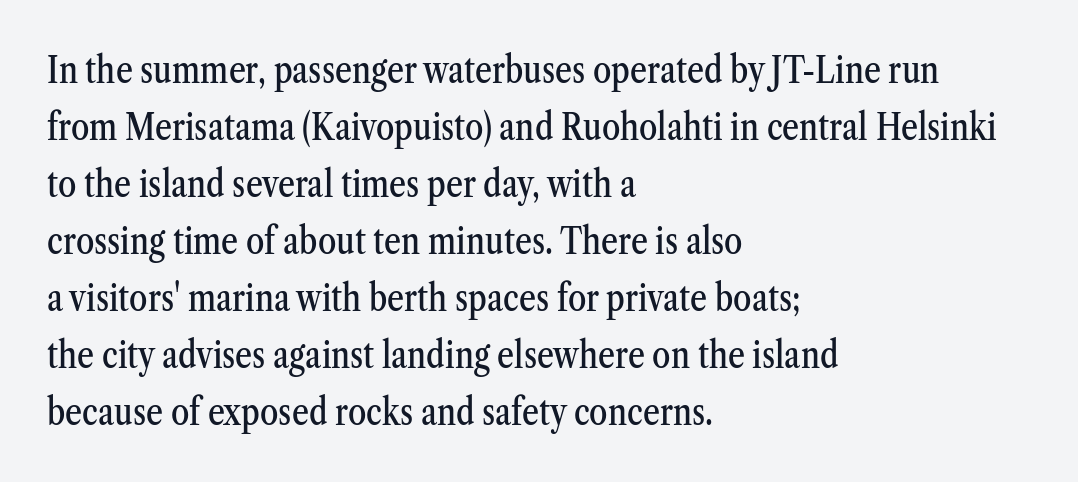
The image shows 37 px condensed serif type, upright; set left-aligned, normal line spacing (1.54x), normal letter spacing, not underlined; medium stroke contrast and a medium x-height.
